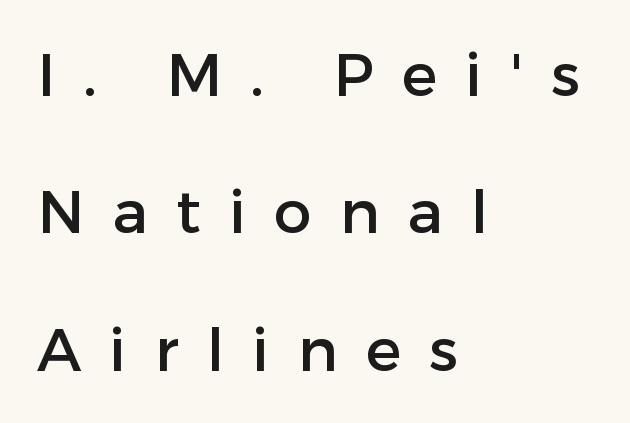
{"serif": "no", "italic": "no", "width": "normal", "stroke_contrast": "low", "x_height": "medium", "monospaced": "no", "underline": "no", "align": "left", "line_spacing": "loose", "line_spacing_ratio": 2.29, "letter_spacing": "wide", "letter_spacing_em": 0.47, "glyph_px": 60}
